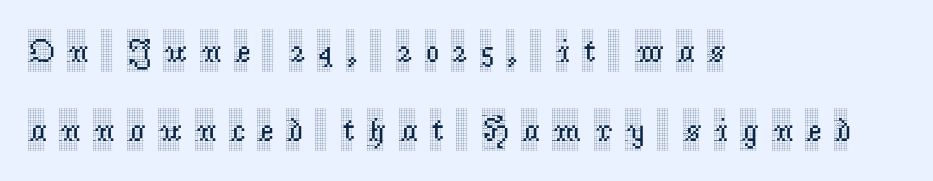
{"serif": "yes", "italic": "no", "width": "condensed", "x_height": "large", "monospaced": "no", "underline": "no", "align": "left", "line_spacing": "loose", "line_spacing_ratio": 2.4, "letter_spacing": "wide", "letter_spacing_em": 0.41, "glyph_px": 33}
